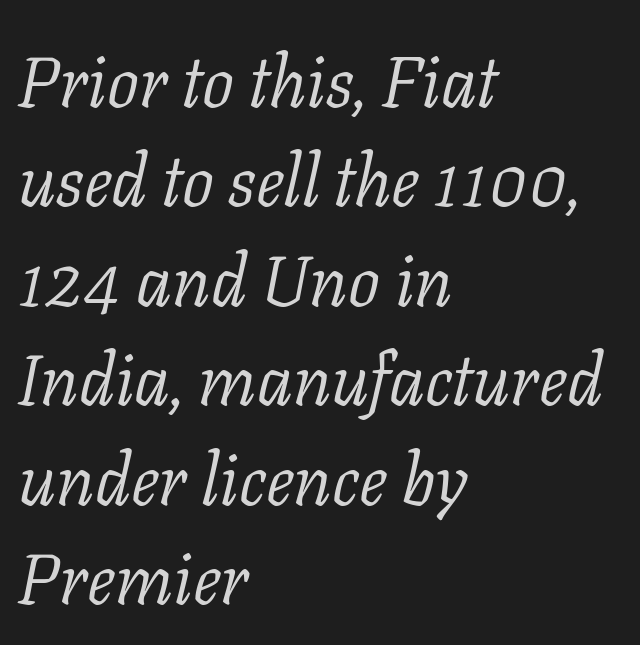
{"serif": "yes", "italic": "yes", "lean": "right", "slant_degrees": 11, "bold": "no", "weight": "light", "width": "normal", "stroke_contrast": "low", "x_height": "medium", "monospaced": "no", "underline": "no", "align": "left", "line_spacing": "normal", "line_spacing_ratio": 1.4, "letter_spacing": "normal", "letter_spacing_em": 0.0, "glyph_px": 71}
